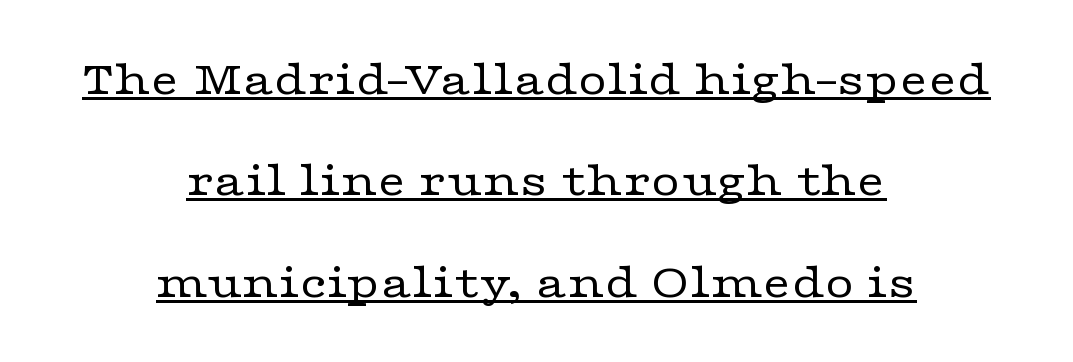
{"serif": "yes", "italic": "no", "bold": "no", "weight": "regular", "width": "wide", "stroke_contrast": "low", "x_height": "medium", "monospaced": "no", "underline": "yes", "align": "center", "line_spacing": "loose", "line_spacing_ratio": 2.03, "letter_spacing": "normal", "letter_spacing_em": 0.0, "glyph_px": 50}
